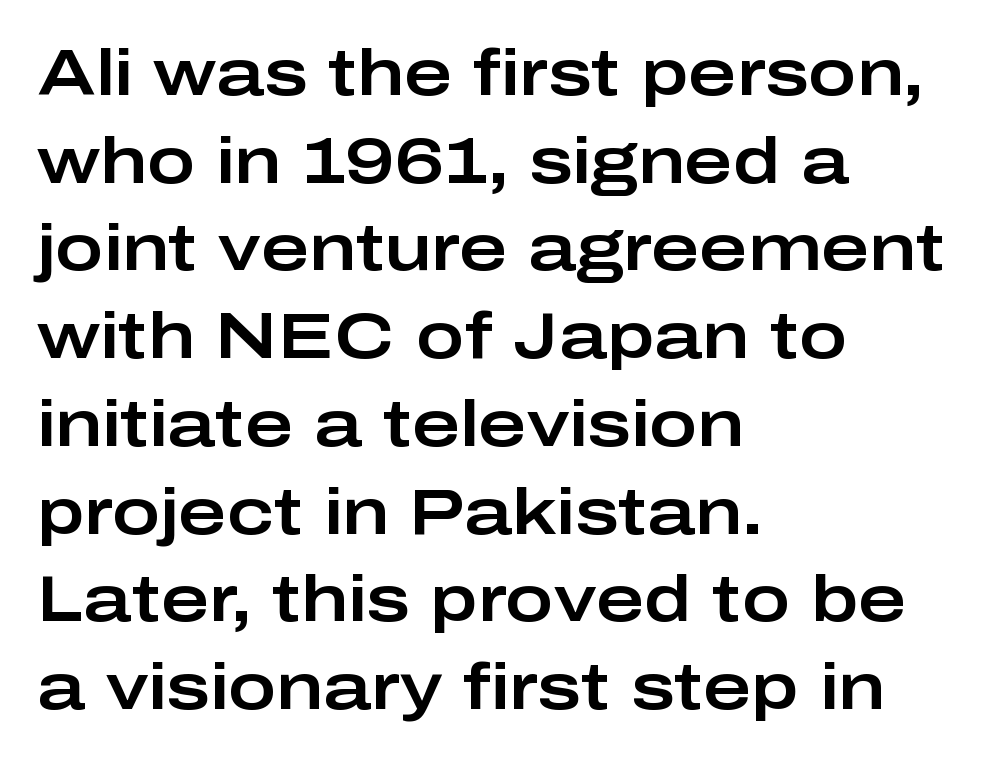
{"serif": "no", "italic": "no", "width": "wide", "stroke_contrast": "low", "x_height": "medium", "monospaced": "no", "underline": "no", "align": "left", "line_spacing": "normal", "line_spacing_ratio": 1.35, "letter_spacing": "normal", "letter_spacing_em": 0.0, "glyph_px": 65}
